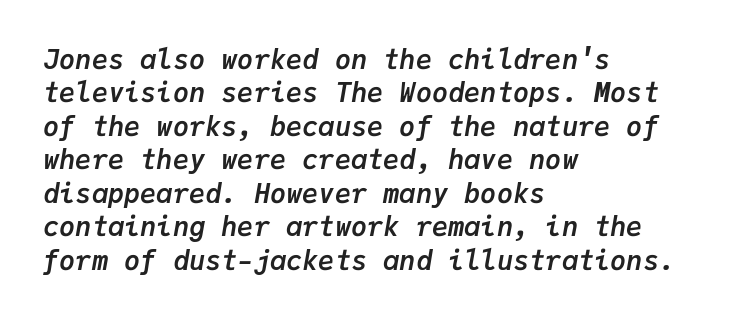
These lines keep a tight, regular rhythm from letter to letter. Alignment: flush left. An italicized treatment has been applied to the whole sample. The characters look thick and weighty, a clear bold.
